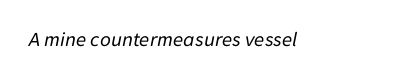
{"italic": "yes", "lean": "right", "slant_degrees": 11, "bold": "no", "underline": "no", "letter_spacing": "normal", "letter_spacing_em": 0.0, "glyph_px": 21}
